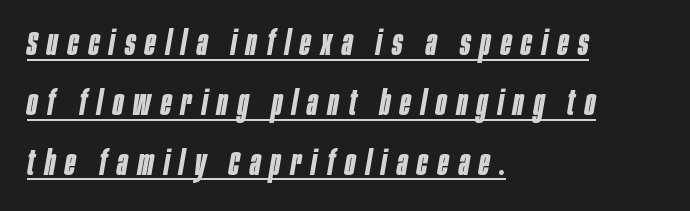
Q: Is the text bold? A: Yes.
Q: Is the text italic (slanted)? A: Yes, it leans right by about 10 degrees.
Q: Is the text underlined? A: Yes.
Q: How is the paragraph aligned? A: Left-aligned.
Q: Is the spacing between letters normal or unusually wide? A: Unusually wide.
Q: Width (condensed, normal, or wide)? A: Condensed.
Q: Stroke contrast? A: Low.
Q: x-height? A: Large.
Q: Monospaced? A: No.
